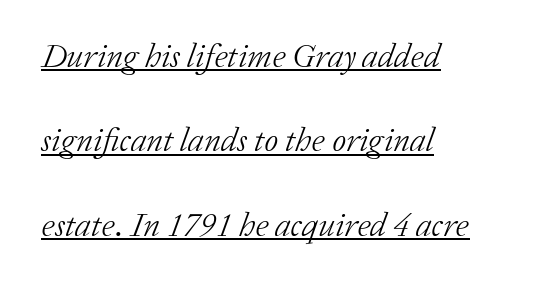
{"serif": "yes", "italic": "yes", "lean": "right", "slant_degrees": 20, "bold": "no", "weight": "light", "width": "normal", "stroke_contrast": "low", "x_height": "medium", "monospaced": "no", "underline": "yes", "align": "left", "line_spacing": "loose", "line_spacing_ratio": 2.48, "letter_spacing": "normal", "letter_spacing_em": 0.0, "glyph_px": 34}
